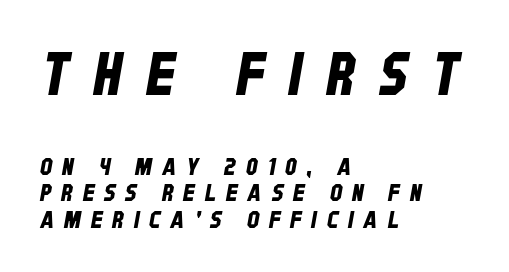
The space directly below the letters is spotless. Caption: upper text group enlarged, lower text group reduced. Is this a sans? Yes — the strokes have no serifs. A typesetter would call this proportional, since set widths differ per character.
